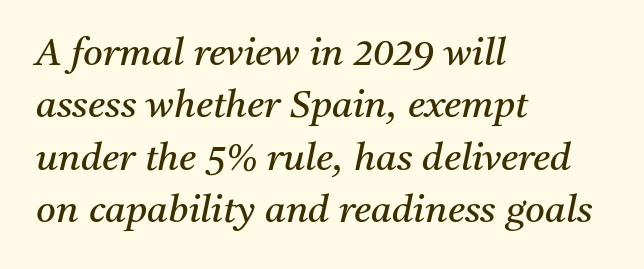
Q: Is the text bold? A: No.
Q: Is the text italic (slanted)? A: Yes, it leans right by about 11 degrees.
Q: Is the typeface a serif or a sans-serif typeface? A: Serif.
Q: Is the text underlined? A: No.
Q: How is the paragraph aligned? A: Left-aligned.
Q: Is the spacing between letters normal or unusually wide? A: Normal.
Q: Is the spacing between lines tight, normal or loose? A: Normal.
Q: Width (condensed, normal, or wide)? A: Normal.
Q: Stroke contrast? A: Medium.
Q: x-height? A: Medium.
Q: Monospaced? A: No.
